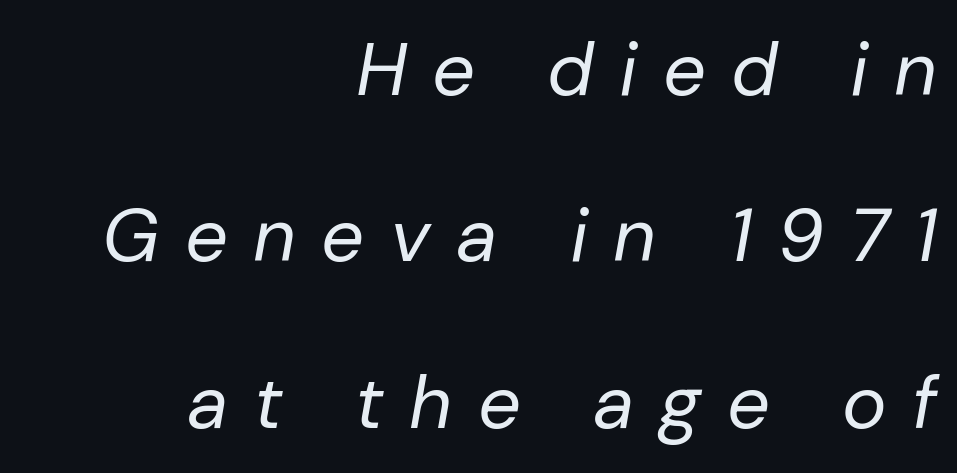
Q: Is the text bold? A: No.
Q: Is the text italic (slanted)? A: Yes, it leans right by about 10 degrees.
Q: Is the text underlined? A: No.
Q: How is the paragraph aligned? A: Right-aligned.
Q: Is the spacing between letters normal or unusually wide? A: Unusually wide.
Q: Is the spacing between lines tight, normal or loose? A: Loose.
Q: Width (condensed, normal, or wide)? A: Normal.
Q: Stroke contrast? A: Low.
Q: x-height? A: Medium.
Q: Monospaced? A: No.
